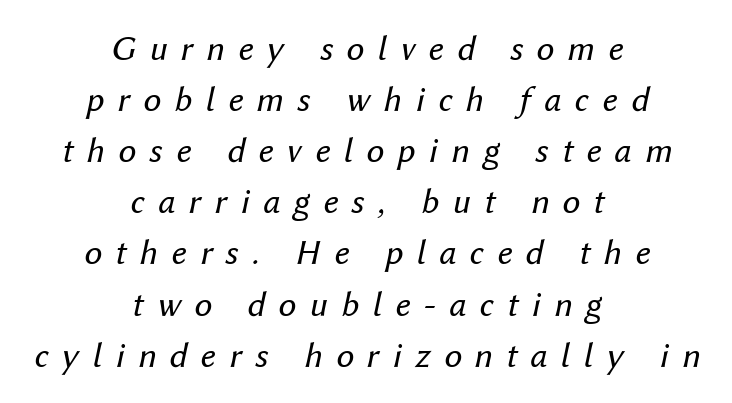
Bare-footed words on every line. Which margin do the lines hug? Neither — every line sits in the middle. Loose tracking; the words dissolve into strings of separated letters. No chunkiness to these letters — they're not bold. If you drew a line through each stem, it would be angled. This sample has the flowing, uneven cadence of proportional lettering.
